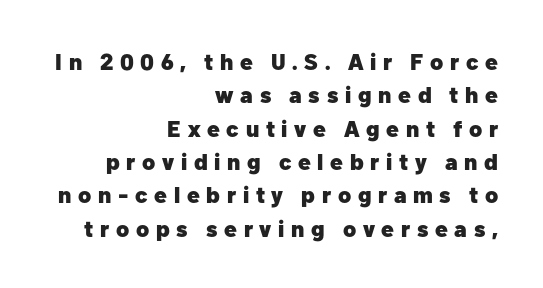
The image shows 23 px bold type, upright; set right-aligned, normal line spacing (1.45x), unusually wide letter spacing (+0.29 em), not underlined.
